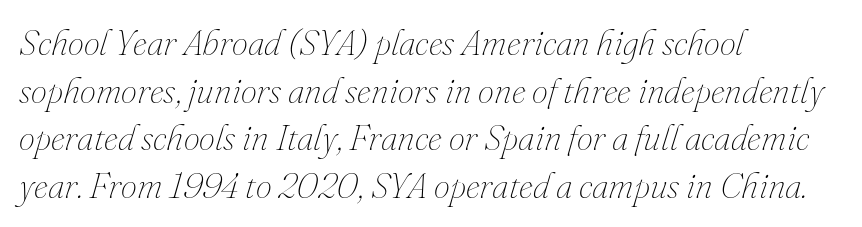
{"italic": "yes", "lean": "right", "slant_degrees": 16, "bold": "no", "weight": "thin", "width": "normal", "stroke_contrast": "medium", "x_height": "small", "monospaced": "no", "underline": "no", "align": "left", "line_spacing": "normal", "line_spacing_ratio": 1.32, "letter_spacing": "normal", "letter_spacing_em": 0.0, "glyph_px": 36}
